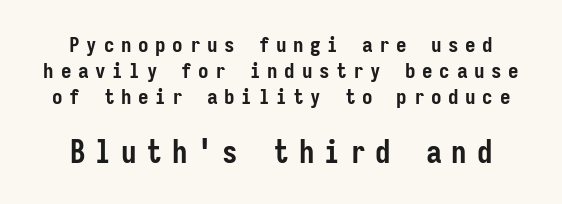
{"serif": "no", "italic": "no", "bold": "yes", "weight": "semibold", "width": "condensed", "stroke_contrast": "low", "x_height": "medium", "monospaced": "yes", "underline": "no", "align": "center", "line_spacing_ratio": 1.23, "letter_spacing": "wide", "letter_spacing_em": 0.32, "larger_block": "second", "size_ratio": 1.48, "glyph_px": 31}
